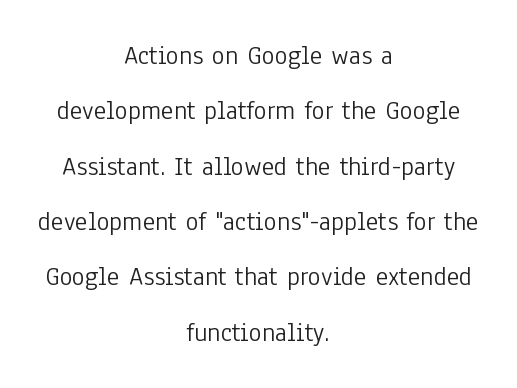
Q: Is the text bold? A: No.
Q: Is the text italic (slanted)? A: No, it is upright.
Q: Is the text underlined? A: No.
Q: How is the paragraph aligned? A: Centered.
Q: Is the spacing between letters normal or unusually wide? A: Normal.
Q: Is the spacing between lines tight, normal or loose? A: Loose.
